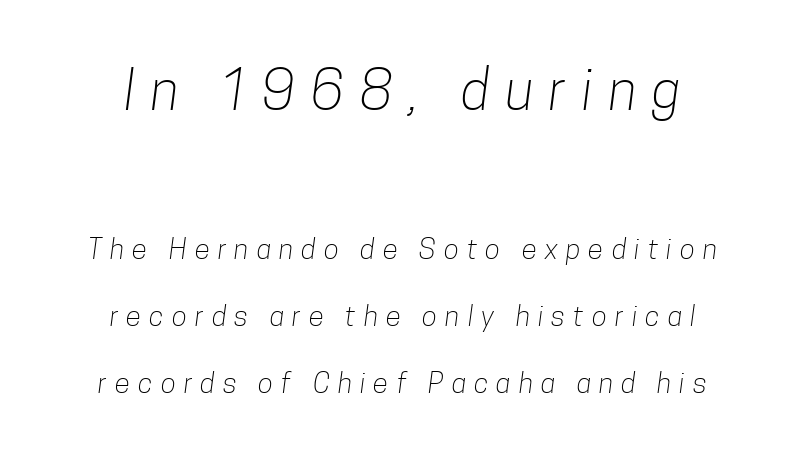
{"serif": "no", "bold": "no", "weight": "light", "width": "condensed", "stroke_contrast": "low", "x_height": "medium", "monospaced": "no", "underline": "no", "align": "center", "line_spacing": "loose", "line_spacing_ratio": 2.4, "letter_spacing": "wide", "letter_spacing_em": 0.29, "larger_block": "first", "size_ratio": 1.96, "glyph_px": 55}
